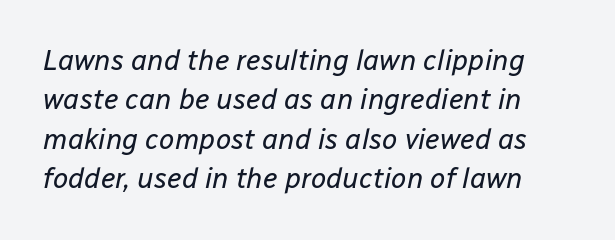
The image shows 28 px regular-weight type, italic (leaning right); set normal line spacing (1.41x), normal letter spacing, not underlined; low stroke contrast and a medium x-height.
